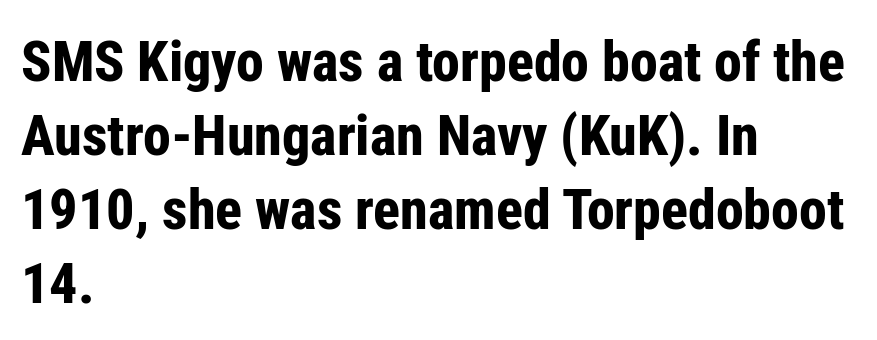
Q: Is the text bold? A: Yes.
Q: Is the text italic (slanted)? A: No, it is upright.
Q: Is the typeface a serif or a sans-serif typeface? A: Sans-serif.
Q: Is the text underlined? A: No.
Q: How is the paragraph aligned? A: Left-aligned.
Q: Is the spacing between letters normal or unusually wide? A: Normal.
Q: Is the spacing between lines tight, normal or loose? A: Normal.
Q: Width (condensed, normal, or wide)? A: Condensed.
Q: Stroke contrast? A: Low.
Q: x-height? A: Medium.
Q: Monospaced? A: No.
